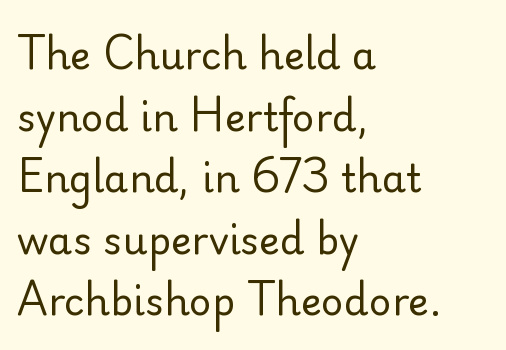
{"serif": "no", "italic": "no", "bold": "no", "weight": "regular", "width": "normal", "stroke_contrast": "low", "x_height": "small", "monospaced": "no", "underline": "no", "align": "left", "line_spacing": "normal", "line_spacing_ratio": 1.58, "letter_spacing": "normal", "letter_spacing_em": 0.0, "glyph_px": 39}
